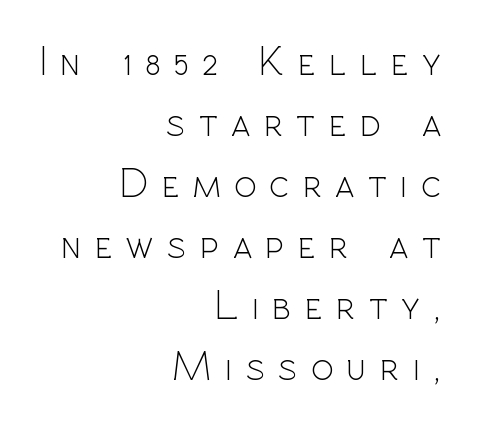
The image shows 41 px light sans-serif type, upright; set right-aligned, normal line spacing (1.49x), unusually wide letter spacing (+0.33 em), not underlined; a medium x-height.
